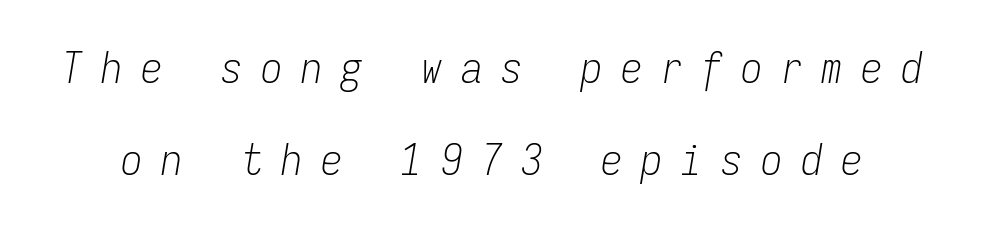
The image shows 43 px light, condensed type, italic (leaning right), monospaced; set loose line spacing (2.13x), unusually wide letter spacing (+0.43 em), not underlined; low stroke contrast and a medium x-height.
